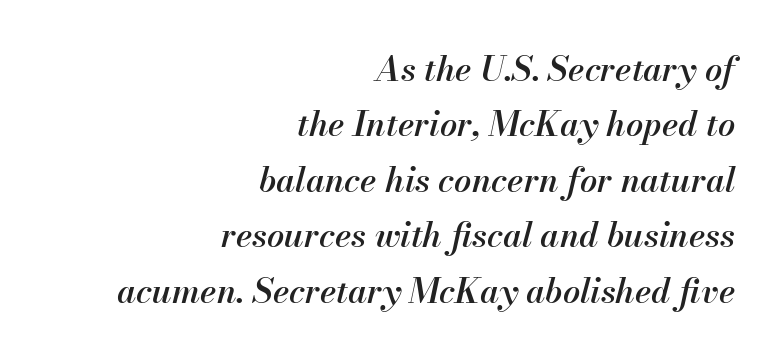
The font is running at a semibold setting, under full bold. Leading: standard. This rendering leaves character spacing at its baseline value. A clean baseline with only descenders dipping below it. All the whitespace from short lines collects on the left.
